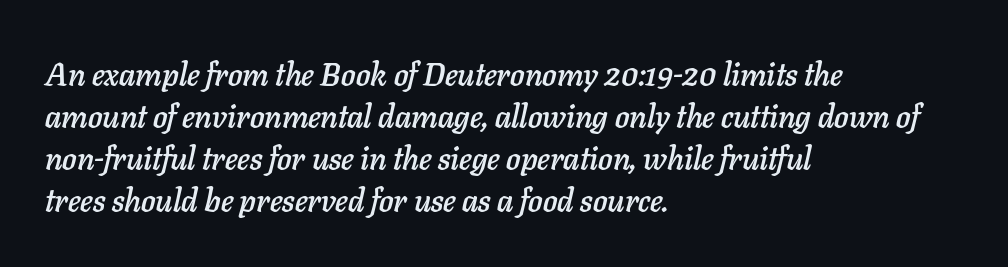
The image shows 32 px text type, italic (leaning right); set left-aligned, normal line spacing (1.31x), normal letter spacing, not underlined; low stroke contrast and a medium x-height.
